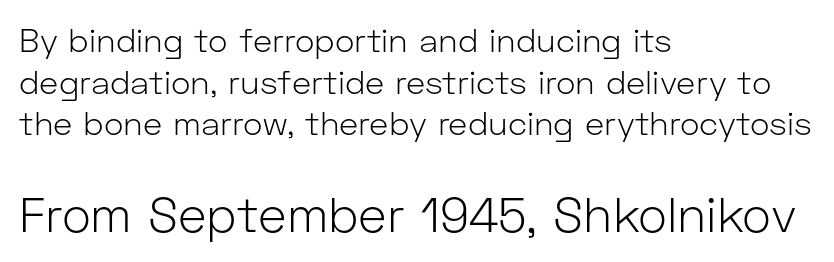
The image shows 49 px light sans-serif type, upright; set left-aligned, normal line spacing (1.26x), normal letter spacing, not underlined; the second (bottom) block is 1.48x larger; low stroke contrast and a medium x-height.
